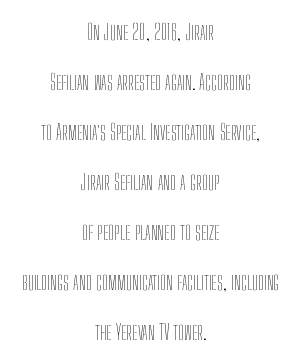
Q: Is the text bold? A: No.
Q: Is the text italic (slanted)? A: No, it is upright.
Q: Is the text underlined? A: No.
Q: How is the paragraph aligned? A: Centered.
Q: Is the spacing between letters normal or unusually wide? A: Normal.
Q: Is the spacing between lines tight, normal or loose? A: Loose.
